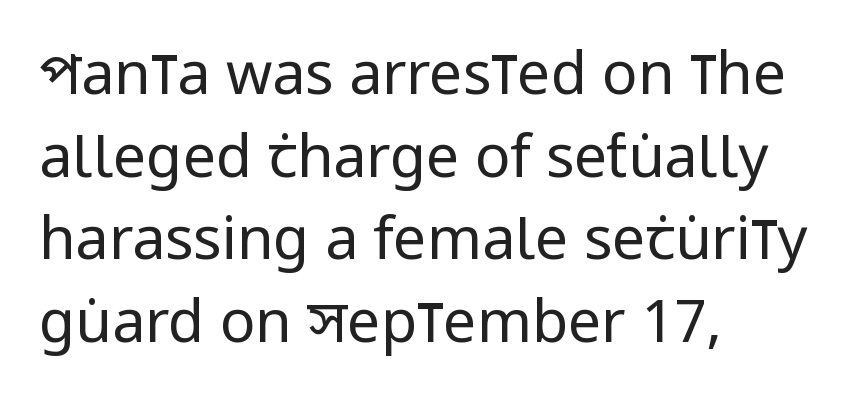
The image shows 59 px regular-weight, condensed sans-serif type, upright; set left-aligned, normal line spacing (1.4x), normal letter spacing, not underlined; low stroke contrast and a large x-height.
